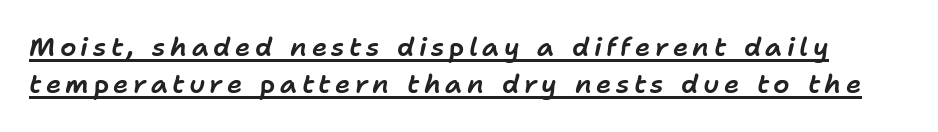
The image shows 26 px text type, italic (leaning right); set normal line spacing (1.43x), underlined.
